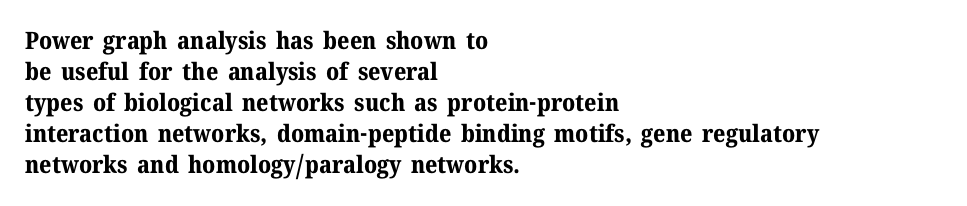
The image shows 24 px bold type, upright; set left-aligned, normal line spacing (1.29x), normal letter spacing, not underlined.
